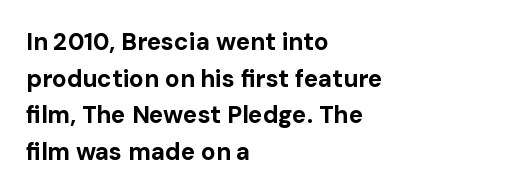
{"italic": "no", "bold": "yes", "underline": "no", "align": "left", "line_spacing": "normal", "line_spacing_ratio": 1.53, "letter_spacing": "normal", "letter_spacing_em": 0.0, "glyph_px": 24}
